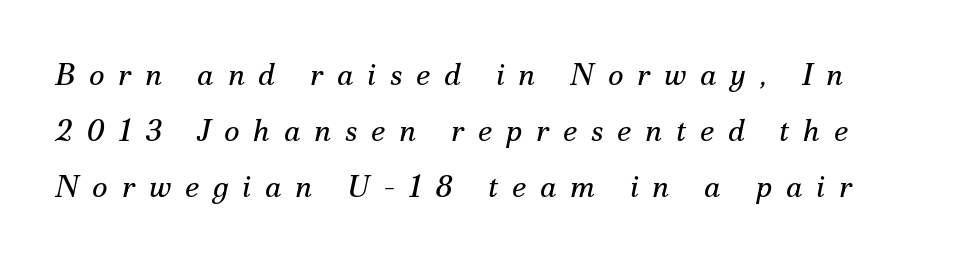
The image shows 30 px regular-weight serif type, italic (leaning right); set line spacing 1.86x, unusually wide letter spacing (+0.46 em), not underlined; medium stroke contrast and a small x-height.
